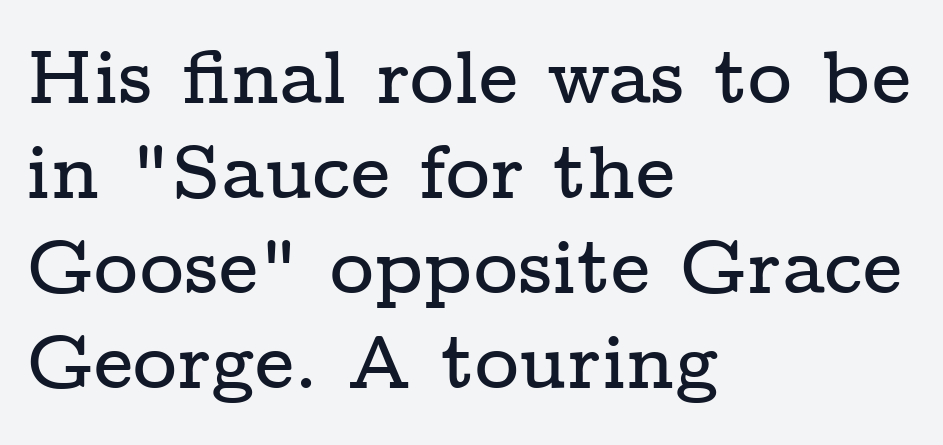
Q: Is the text italic (slanted)? A: No, it is upright.
Q: Is the typeface a serif or a sans-serif typeface? A: Serif.
Q: Is the text underlined? A: No.
Q: How is the paragraph aligned? A: Left-aligned.
Q: Is the spacing between letters normal or unusually wide? A: Normal.
Q: Is the spacing between lines tight, normal or loose? A: Normal.
Q: Width (condensed, normal, or wide)? A: Wide.
Q: Stroke contrast? A: Low.
Q: x-height? A: Medium.
Q: Monospaced? A: No.
